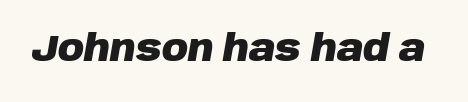
The image shows 36 px heavy type, italic (leaning right); set normal letter spacing, not underlined; low stroke contrast and a large x-height.
